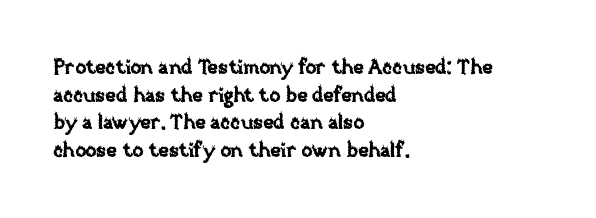
Q: Is the text italic (slanted)? A: No, it is upright.
Q: Is the text underlined? A: No.
Q: How is the paragraph aligned? A: Left-aligned.
Q: Is the spacing between letters normal or unusually wide? A: Normal.
Q: Is the spacing between lines tight, normal or loose? A: Normal.
